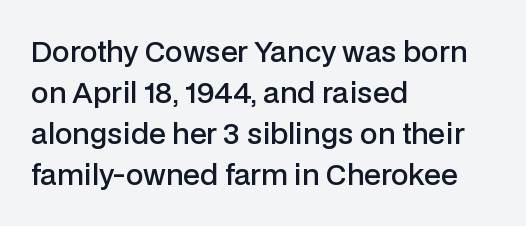
The image shows 28 px semibold sans-serif type, upright; set left-aligned, normal line spacing (1.47x), normal letter spacing, not underlined; low stroke contrast and a medium x-height.
